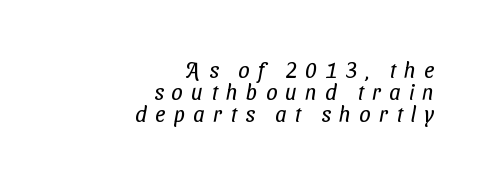
The letterforms sit at book weight or below. One-word summary of the alignment: right. Honestly, the rows look squashed on top of each other. The strip under each line holds only bare page. The face used here is rendered with a markedly widened letterfit.
